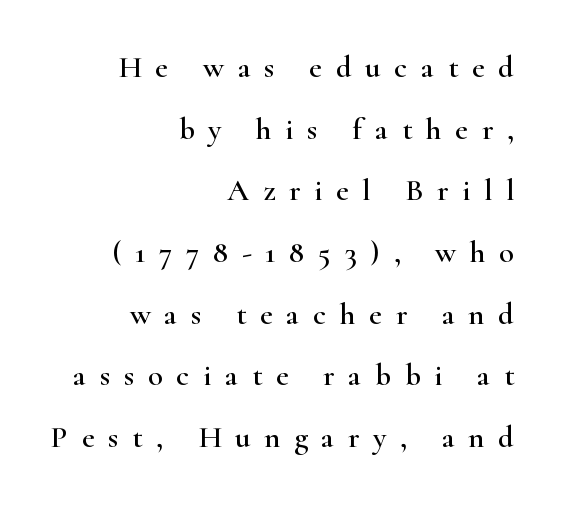
{"serif": "yes", "italic": "no", "width": "wide", "stroke_contrast": "high", "x_height": "small", "monospaced": "no", "underline": "no", "align": "right", "line_spacing": "loose", "line_spacing_ratio": 1.99, "letter_spacing": "wide", "letter_spacing_em": 0.44, "glyph_px": 31}
